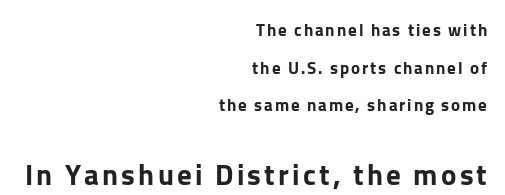
{"serif": "no", "italic": "no", "width": "normal", "stroke_contrast": "low", "x_height": "medium", "monospaced": "no", "underline": "no", "align": "right", "line_spacing": "loose", "line_spacing_ratio": 2.22, "larger_block": "second", "size_ratio": 1.71, "glyph_px": 29}
